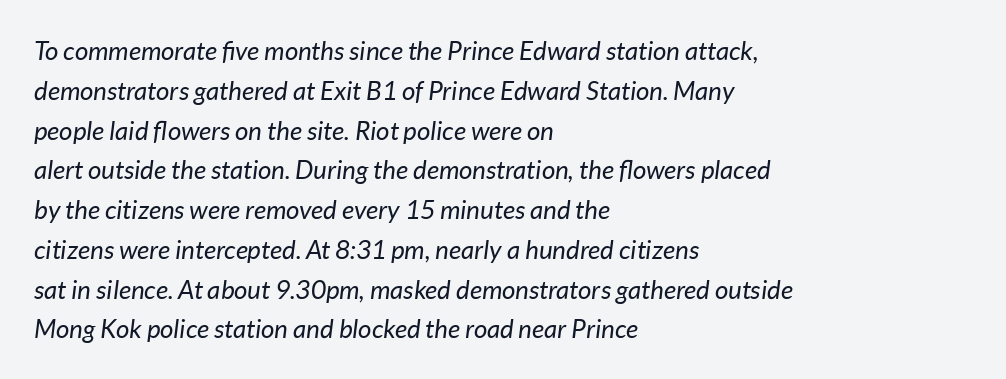
{"italic": "yes", "lean": "right", "slant_degrees": 7, "bold": "no", "underline": "no", "align": "left", "line_spacing": "normal", "line_spacing_ratio": 1.53, "letter_spacing": "normal", "letter_spacing_em": 0.0, "glyph_px": 26}
